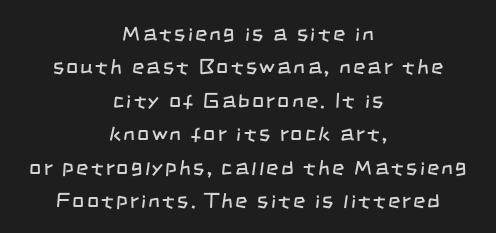
{"bold": "no", "underline": "no", "align": "center", "line_spacing": "normal", "line_spacing_ratio": 1.59, "glyph_px": 21}
